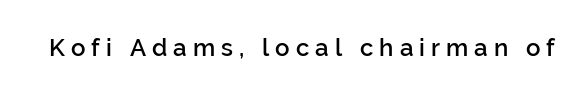
Notice how the stems are strictly vertical — no italics here. Students, this is semibold: more ink than regular, less than bold. Type without underlining. What stands out about the letter spacing? Its width — letters are far apart.
